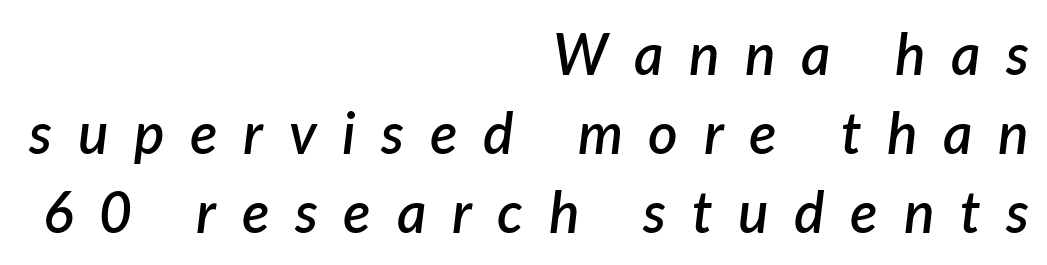
Slightly chunky letters — semibold, I'd say, not full bold. Descender tails drop into unmarked territory. This is oblique type, the kind used for emphasis or titles. A flush-right, rag-left setting is used for this passage.
